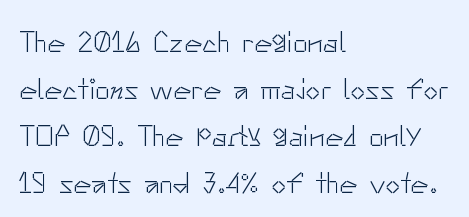
The image shows 30 px light sans-serif type, upright; set left-aligned, normal line spacing (1.57x), normal letter spacing, not underlined; low stroke contrast and a small x-height.
